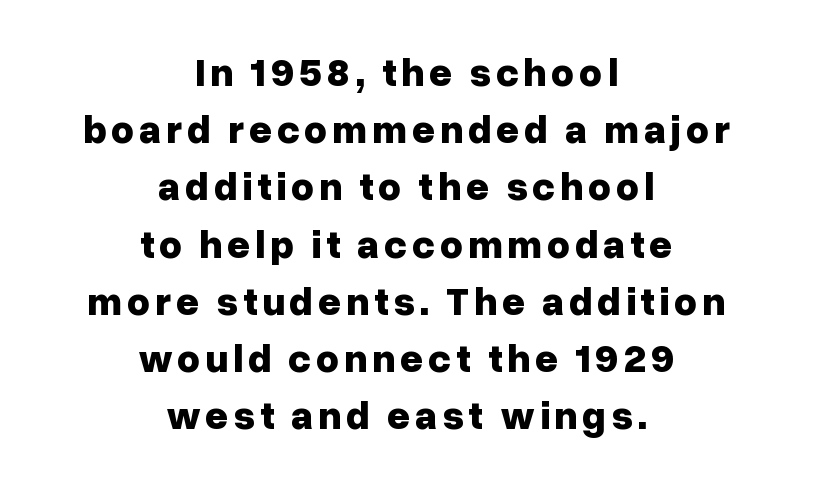
Q: Is the text bold? A: Yes.
Q: Is the text italic (slanted)? A: No, it is upright.
Q: Is the typeface a serif or a sans-serif typeface? A: Sans-serif.
Q: Is the text underlined? A: No.
Q: How is the paragraph aligned? A: Centered.
Q: Is the spacing between lines tight, normal or loose? A: Normal.
Q: Width (condensed, normal, or wide)? A: Normal.
Q: Stroke contrast? A: Low.
Q: x-height? A: Medium.
Q: Monospaced? A: No.
